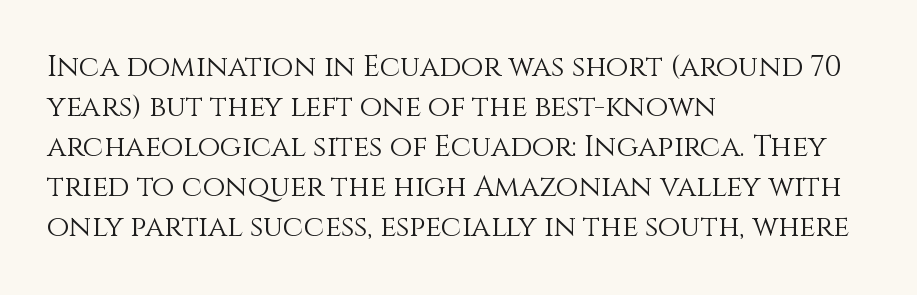
The image shows 29 px light type, upright; set left-aligned, normal line spacing (1.38x), normal letter spacing, not underlined; medium stroke contrast and a large x-height.
